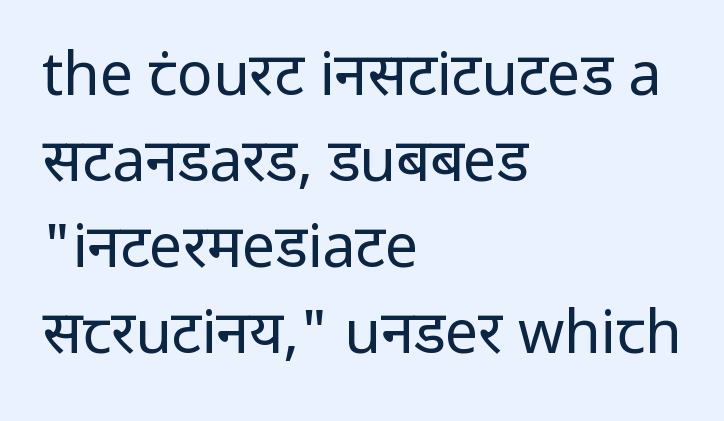
{"serif": "no", "italic": "no", "bold": "no", "weight": "regular", "width": "normal", "stroke_contrast": "low", "x_height": "medium", "monospaced": "no", "underline": "no", "align": "left", "line_spacing": "normal", "line_spacing_ratio": 1.46, "letter_spacing": "normal", "letter_spacing_em": 0.0, "glyph_px": 59}
